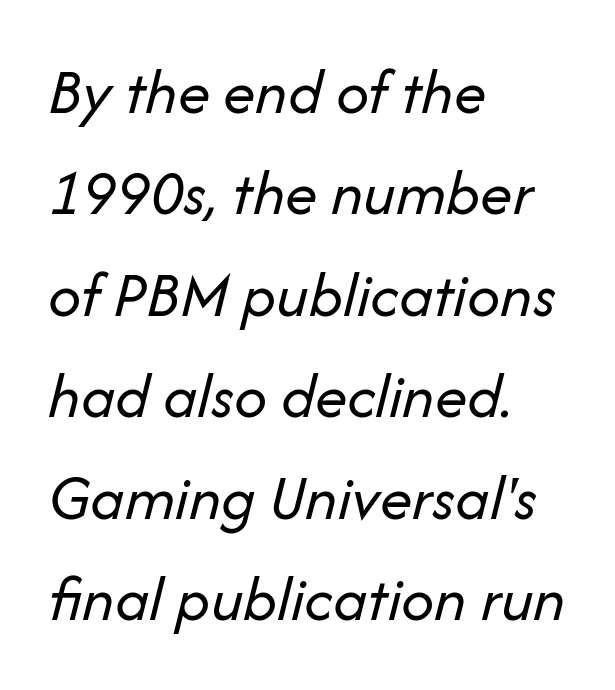
{"italic": "yes", "lean": "right", "slant_degrees": 14, "bold": "no", "weight": "regular", "width": "normal", "stroke_contrast": "low", "x_height": "medium", "monospaced": "no", "underline": "no", "align": "left", "line_spacing": "normal", "line_spacing_ratio": 1.56, "letter_spacing": "normal", "letter_spacing_em": 0.0, "glyph_px": 65}
